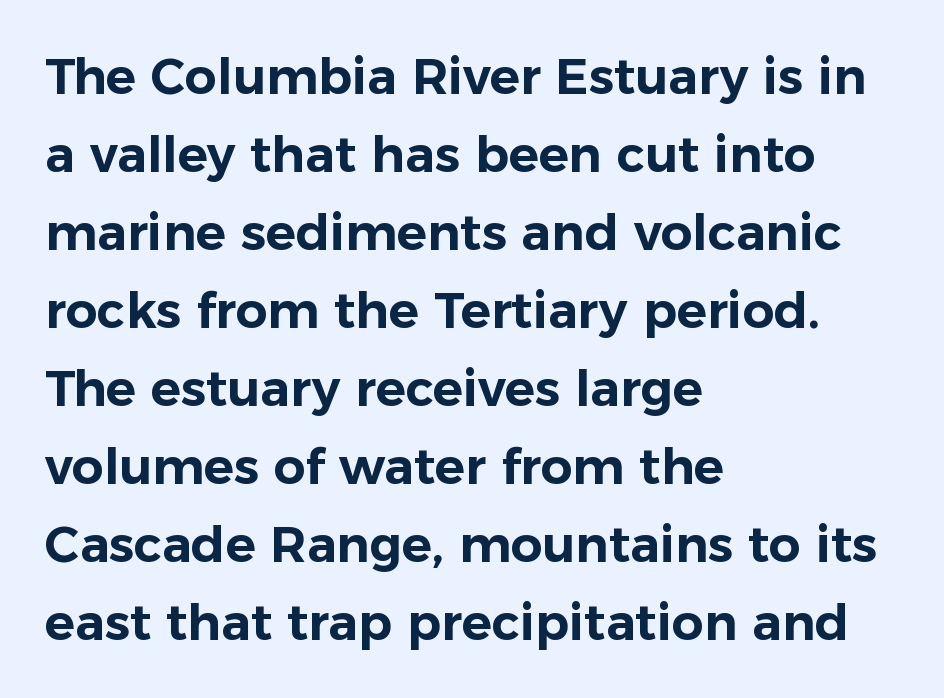
The image shows 50 px sans-serif type, upright; set left-aligned, normal line spacing (1.56x), normal letter spacing, not underlined; low stroke contrast and a medium x-height.
